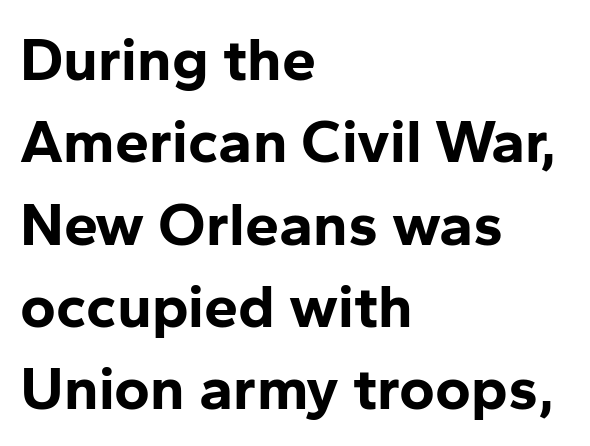
The image shows 61 px bold sans-serif type, upright; set left-aligned, normal line spacing (1.35x), normal letter spacing, not underlined; low stroke contrast and a medium x-height.
